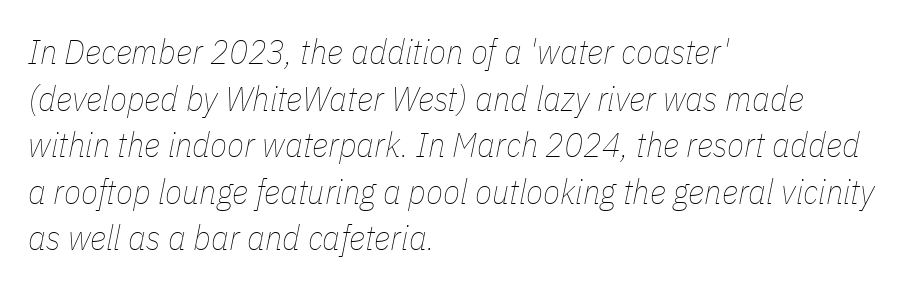
Q: Is the text bold? A: No.
Q: Is the text italic (slanted)? A: Yes, it leans right by about 11 degrees.
Q: Is the text underlined? A: No.
Q: How is the paragraph aligned? A: Left-aligned.
Q: Is the spacing between letters normal or unusually wide? A: Normal.
Q: Is the spacing between lines tight, normal or loose? A: Normal.
Q: Width (condensed, normal, or wide)? A: Condensed.
Q: Stroke contrast? A: Low.
Q: x-height? A: Medium.
Q: Monospaced? A: No.
